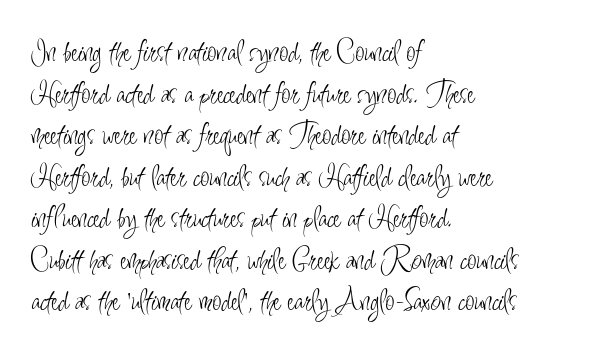
Q: Is the text bold? A: No.
Q: Is the typeface a serif or a sans-serif typeface? A: Sans-serif.
Q: Is the text underlined? A: No.
Q: How is the paragraph aligned? A: Left-aligned.
Q: Is the spacing between letters normal or unusually wide? A: Normal.
Q: Is the spacing between lines tight, normal or loose? A: Normal.
Q: Width (condensed, normal, or wide)? A: Condensed.
Q: Stroke contrast? A: Low.
Q: x-height? A: Small.
Q: Monospaced? A: No.
